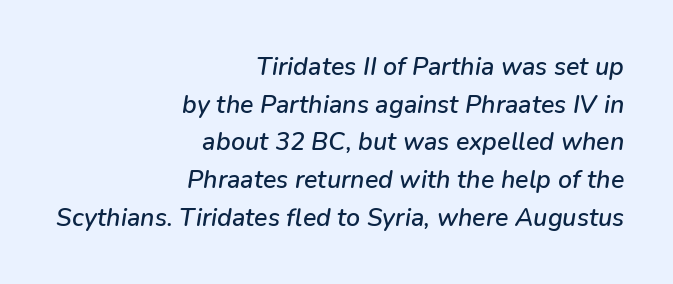
The zone under the glyphs is completely vacant. A student would call this right alignment; a typographer would say flush right, rag left. Normally led — the rows are evenly, conventionally spaced. The text carries the slant typical of an italic or oblique font. The letterforms sit shoulder to shoulder at normal distance.
